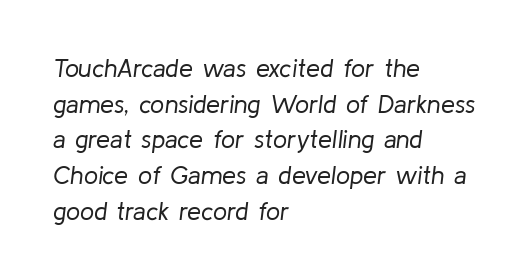
A bare baseline throughout the passage. One-word summary of the alignment: left. In terms of posture, this sample is oblique. Leading matches the norm, producing a regular column.
